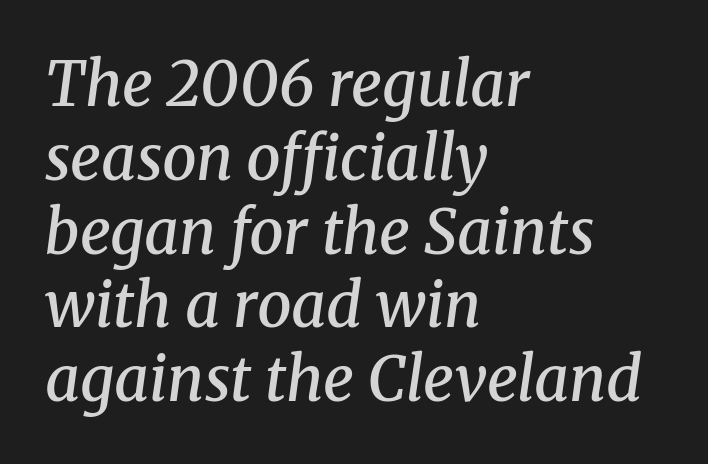
The glyphs have the mass of a demibold cut, below bold. A typesetter would call this zero additional tracking. Varying glyph widths throughout — classic text-font behaviour. Italic: yes, the glyphs are oblique.
